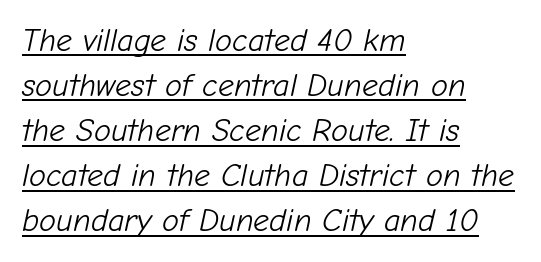
The image shows 32 px light type, italic (leaning right); set left-aligned, normal line spacing (1.41x), normal letter spacing, underlined; low stroke contrast and a medium x-height.
